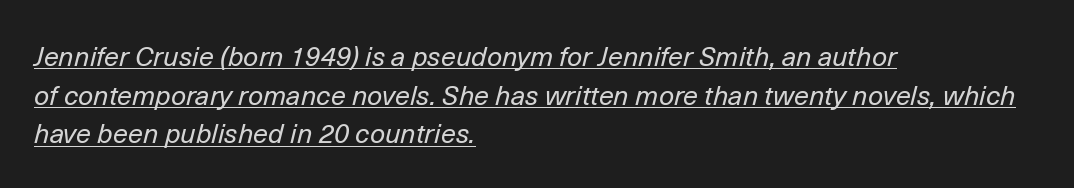
The image shows 27 px text type, italic (leaning right); set left-aligned, normal line spacing (1.43x), normal letter spacing, underlined.
